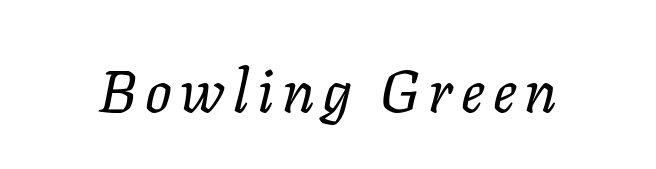
A light-to-regular cut is what we see here. The passage shown is not underscored anywhere. Rendered with sloped, italic letterforms. The face used here is proportionally spaced, like ordinary book or web type.
